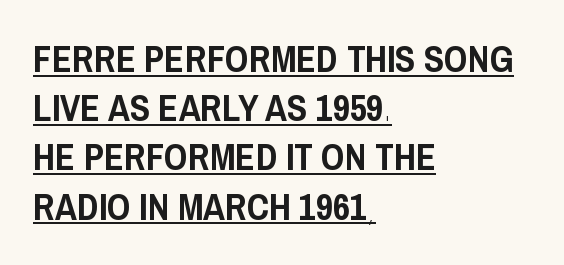
The image shows 37 px condensed sans-serif type, upright; set left-aligned, normal line spacing (1.33x), normal letter spacing, underlined; low stroke contrast and a large x-height.
